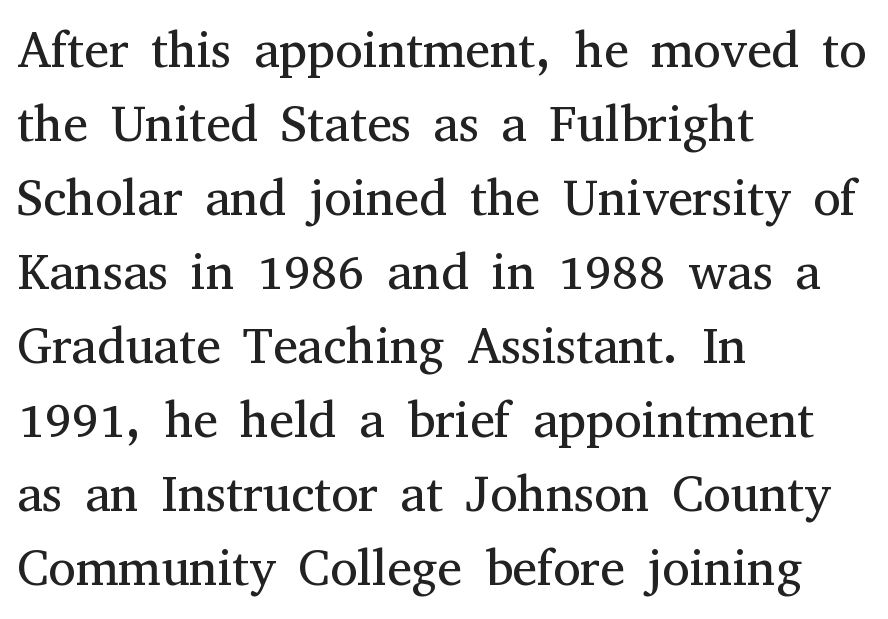
Q: Is the text bold? A: No.
Q: Is the text italic (slanted)? A: No, it is upright.
Q: Is the typeface a serif or a sans-serif typeface? A: Serif.
Q: Is the text underlined? A: No.
Q: How is the paragraph aligned? A: Left-aligned.
Q: Is the spacing between letters normal or unusually wide? A: Normal.
Q: Is the spacing between lines tight, normal or loose? A: Normal.
Q: Width (condensed, normal, or wide)? A: Normal.
Q: Stroke contrast? A: Medium.
Q: x-height? A: Medium.
Q: Monospaced? A: No.
